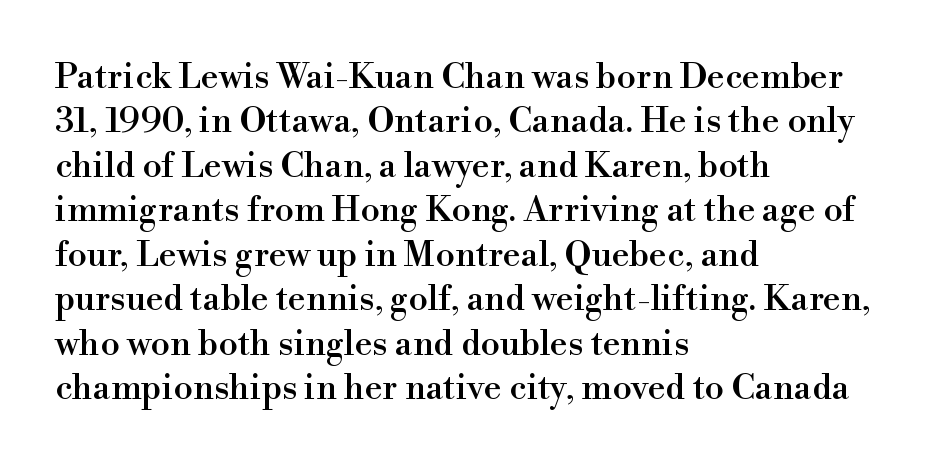
You could call the tracking neutral — neither tight nor loose. The rendering uses natural spacing where letterforms have individual widths. Observe the serifs anchoring each vertical stroke in this sample. These lines stack with their left ends in a neat column.
